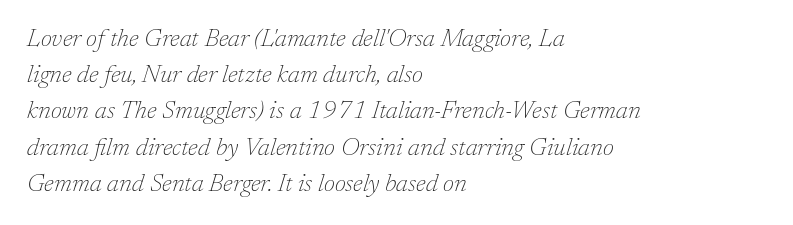
Each word holds together tightly as a unit, with standard inter-letter gaps. The rendering anchors every line to the left-hand side. Honestly, there is no underline to notice here at all. On a weight scale, this lands at 450 or below. When letters slant like this, we call the style italic. The block of text has a typical density, with ordinary space between rows.
